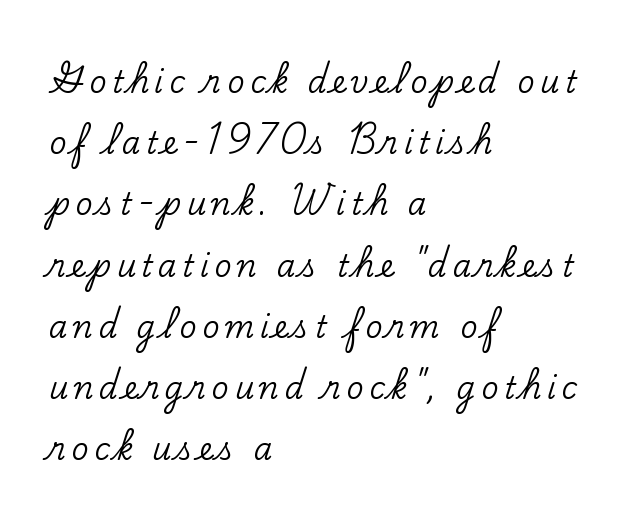
Q: Is the text italic (slanted)? A: Yes.
Q: Is the typeface a serif or a sans-serif typeface? A: Serif.
Q: Is the text underlined? A: No.
Q: How is the paragraph aligned? A: Left-aligned.
Q: Is the spacing between lines tight, normal or loose? A: Loose.
Q: Width (condensed, normal, or wide)? A: Normal.
Q: Stroke contrast? A: Low.
Q: x-height? A: Small.
Q: Monospaced? A: No.
